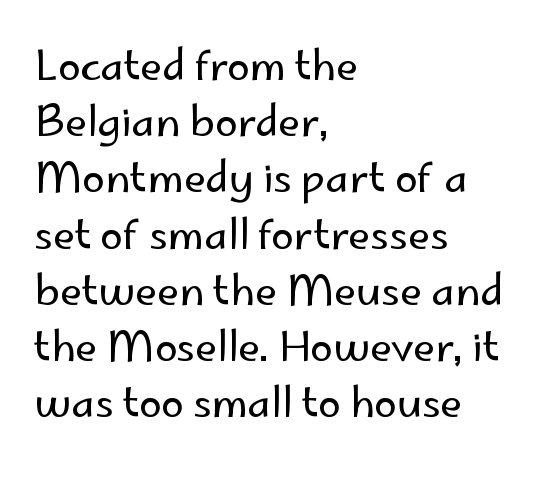
Has an underline been added? It has not. In terms of letterspacing, this is plain default setting. The setting favours the left margin, as ordinary paragraphs usually do. This block has exactly the height ordinary leading produces. Does the lettering tilt? It doesn't — this is upright. Weight: regular or lighter.
